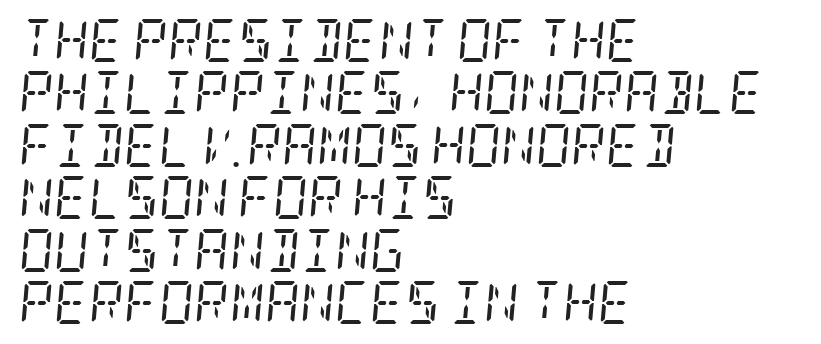
{"serif": "yes", "italic": "yes", "lean": "right", "slant_degrees": 5, "bold": "no", "weight": "regular", "width": "condensed", "stroke_contrast": "low", "x_height": "large", "underline": "no", "align": "left", "line_spacing_ratio": 1.22, "letter_spacing": "normal", "letter_spacing_em": 0.0, "glyph_px": 43}
